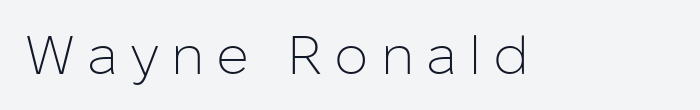
The image shows 54 px light sans-serif type, upright; set unusually wide letter spacing (+0.22 em), not underlined; low stroke contrast and a medium x-height.
